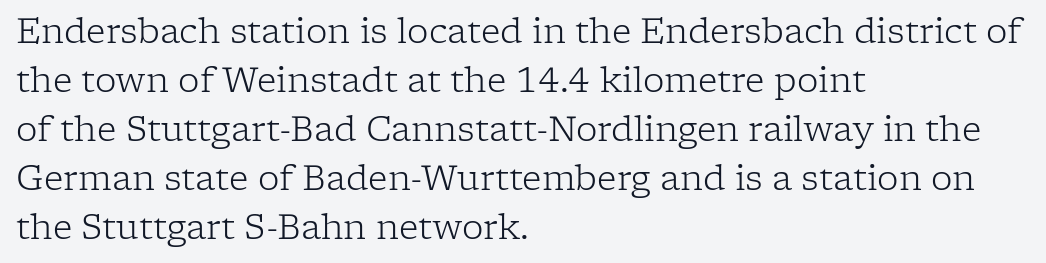
Q: Is the text bold? A: No.
Q: Is the text italic (slanted)? A: No, it is upright.
Q: Is the typeface a serif or a sans-serif typeface? A: Serif.
Q: Is the text underlined? A: No.
Q: How is the paragraph aligned? A: Left-aligned.
Q: Is the spacing between letters normal or unusually wide? A: Normal.
Q: Is the spacing between lines tight, normal or loose? A: Normal.
Q: Width (condensed, normal, or wide)? A: Normal.
Q: Stroke contrast? A: Low.
Q: x-height? A: Medium.
Q: Monospaced? A: No.
